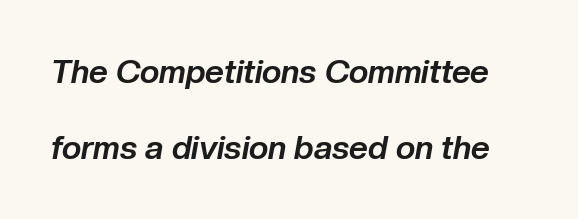
Glyph-to-glyph distance matches everyday printed text. In terms of leading, this rendering errs on the spacious side. Style check: oblique. What weight is shown? A full bold with thick strokes.
